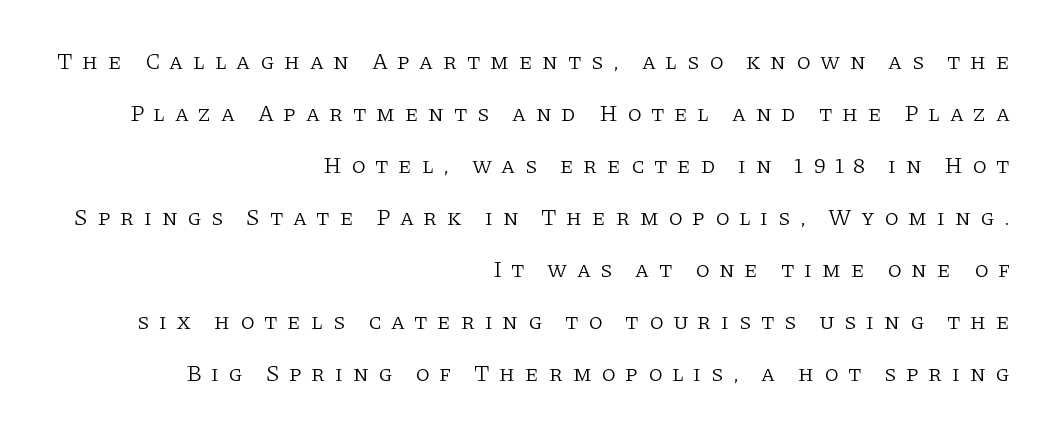
The image shows 23 px text type, upright; set right-aligned, loose line spacing (2.26x), unusually wide letter spacing (+0.41 em), not underlined.
